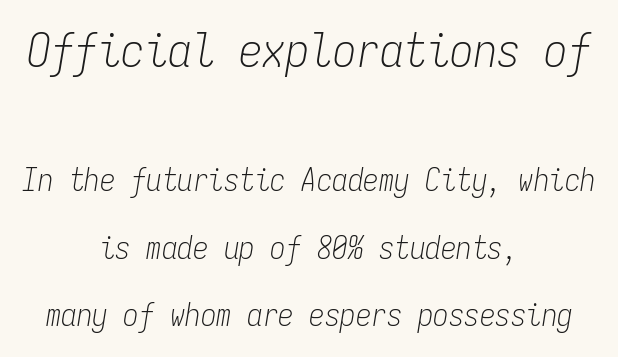
The image shows 47 px light, condensed type, italic (leaning right), monospaced; set centered, loose line spacing (2.18x), normal letter spacing, not underlined; the first (top) block is 1.52x larger; low stroke contrast and a medium x-height.
